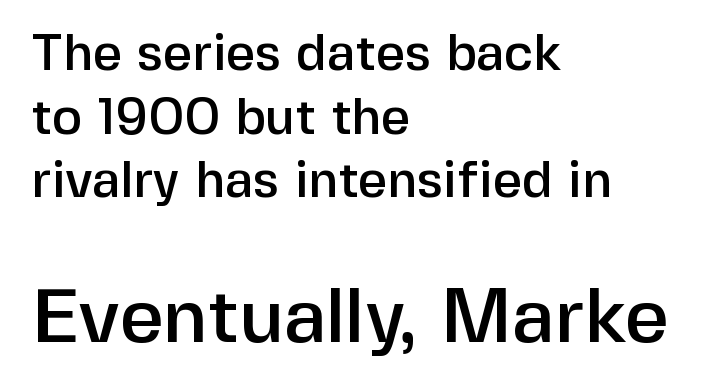
Do the characters align in a grid? No, the font is proportional. Regarding serifs, this sample does without them. Tracking here is standard; glyphs follow each other at the usual distance. Rendered with straight, roman letterforms. Whoever set this chose a conventional vertical rhythm.
